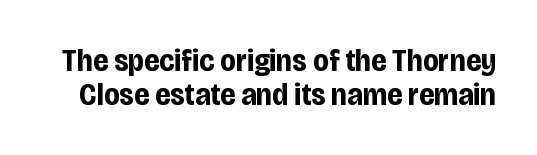
Q: Is the text bold? A: Yes.
Q: Is the text italic (slanted)? A: No, it is upright.
Q: Is the typeface a serif or a sans-serif typeface? A: Sans-serif.
Q: Is the text underlined? A: No.
Q: Is the spacing between letters normal or unusually wide? A: Normal.
Q: Is the spacing between lines tight, normal or loose? A: Tight.
Q: Width (condensed, normal, or wide)? A: Condensed.
Q: Stroke contrast? A: Low.
Q: x-height? A: Large.
Q: Monospaced? A: No.
